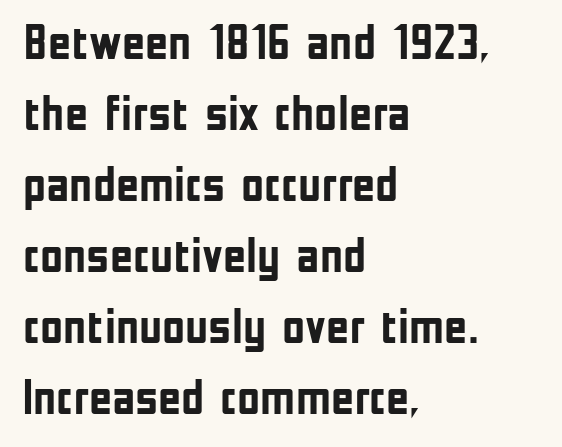
{"serif": "no", "italic": "no", "bold": "yes", "weight": "semibold", "width": "condensed", "stroke_contrast": "low", "x_height": "medium", "monospaced": "no", "underline": "no", "align": "left", "line_spacing": "normal", "line_spacing_ratio": 1.42, "letter_spacing": "normal", "letter_spacing_em": 0.0, "glyph_px": 50}
